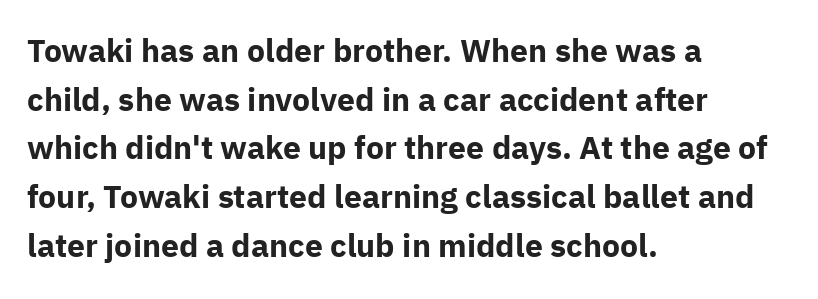
The image shows 32 px bold sans-serif type, upright; set left-aligned, normal line spacing (1.52x), normal letter spacing, not underlined; low stroke contrast and a medium x-height.
